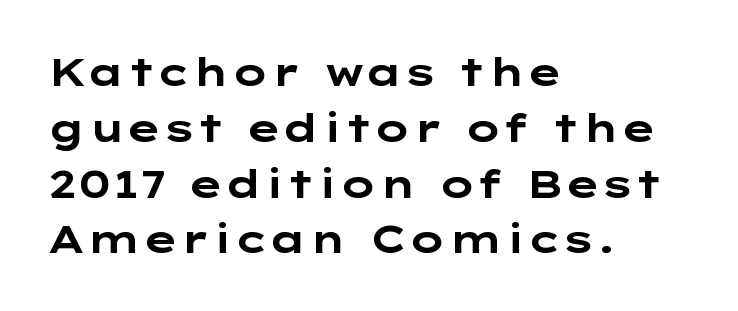
Q: Is the text bold? A: Yes.
Q: Is the text italic (slanted)? A: No, it is upright.
Q: Is the typeface a serif or a sans-serif typeface? A: Sans-serif.
Q: Is the text underlined? A: No.
Q: How is the paragraph aligned? A: Left-aligned.
Q: Is the spacing between letters normal or unusually wide? A: Normal.
Q: Is the spacing between lines tight, normal or loose? A: Normal.
Q: Width (condensed, normal, or wide)? A: Wide.
Q: Stroke contrast? A: Low.
Q: x-height? A: Medium.
